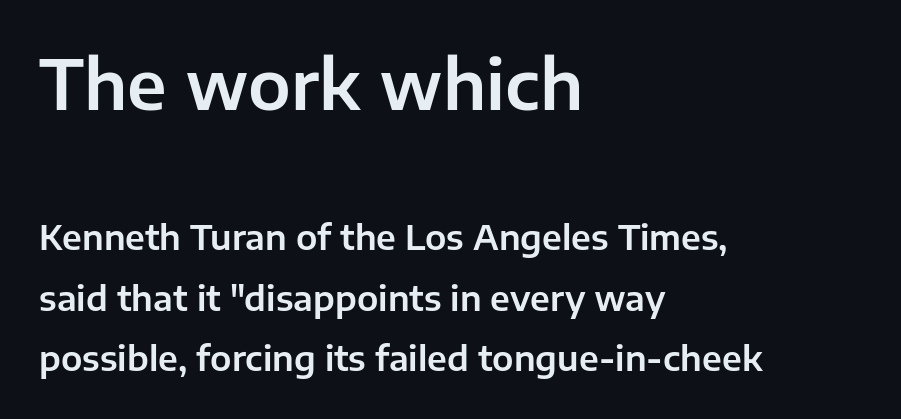
The image shows 68 px sans-serif type, upright; set left-aligned, line spacing 1.78x, normal letter spacing, not underlined; the first (top) block is 2.0x larger; low stroke contrast and a medium x-height.
